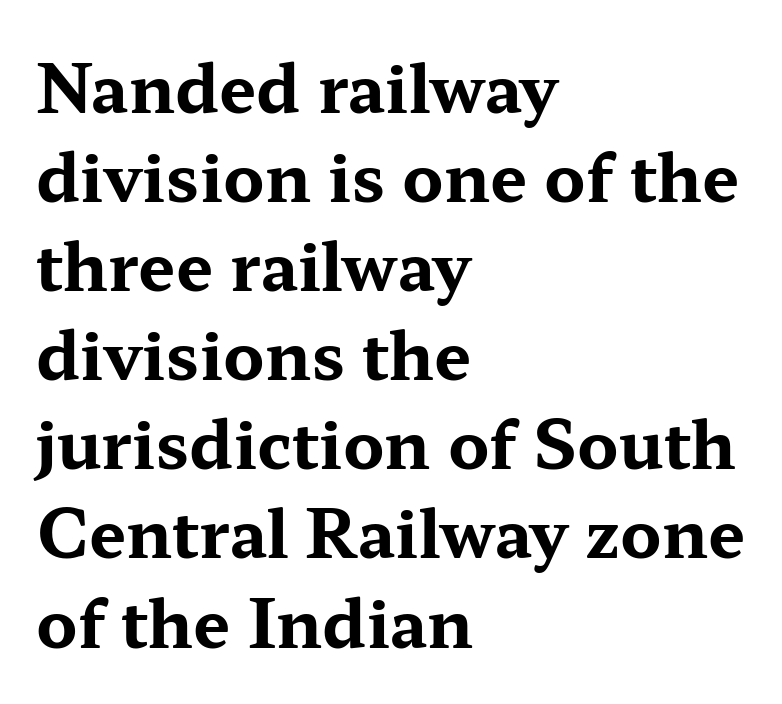
{"serif": "yes", "italic": "no", "bold": "yes", "weight": "bold", "width": "wide", "stroke_contrast": "medium", "x_height": "medium", "monospaced": "no", "underline": "no", "align": "left", "line_spacing": "normal", "line_spacing_ratio": 1.35, "letter_spacing": "normal", "letter_spacing_em": 0.0, "glyph_px": 66}
